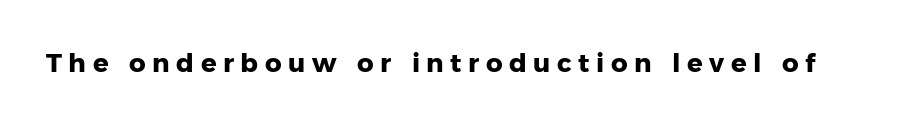
The image shows 26 px bold type, upright; set unusually wide letter spacing (+0.25 em), not underlined.
